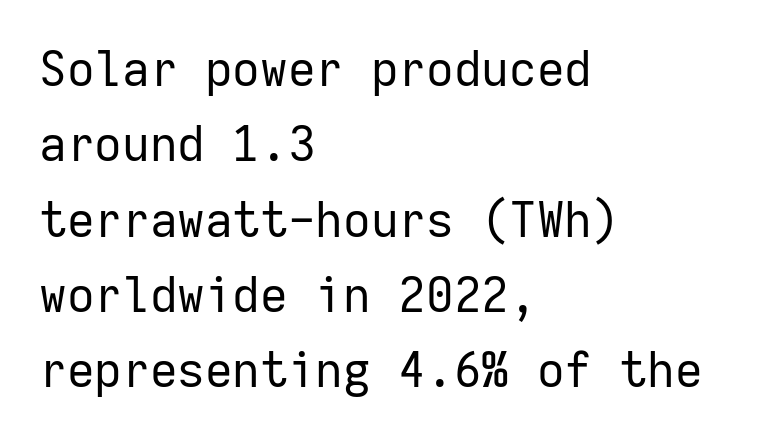
Q: Is the text bold? A: No.
Q: Is the text italic (slanted)? A: No, it is upright.
Q: Is the typeface a serif or a sans-serif typeface? A: Sans-serif.
Q: Is the text underlined? A: No.
Q: How is the paragraph aligned? A: Left-aligned.
Q: Is the spacing between letters normal or unusually wide? A: Normal.
Q: Is the spacing between lines tight, normal or loose? A: Normal.
Q: Width (condensed, normal, or wide)? A: Normal.
Q: Stroke contrast? A: Low.
Q: x-height? A: Medium.
Q: Monospaced? A: Yes.
